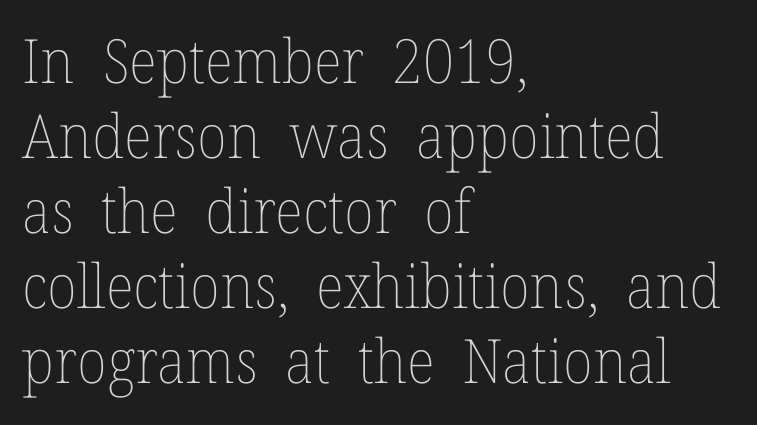
{"italic": "no", "bold": "no", "weight": "thin", "width": "normal", "stroke_contrast": "low", "x_height": "medium", "monospaced": "no", "underline": "no", "align": "left", "line_spacing_ratio": 1.23, "letter_spacing": "normal", "letter_spacing_em": 0.0, "glyph_px": 61}
